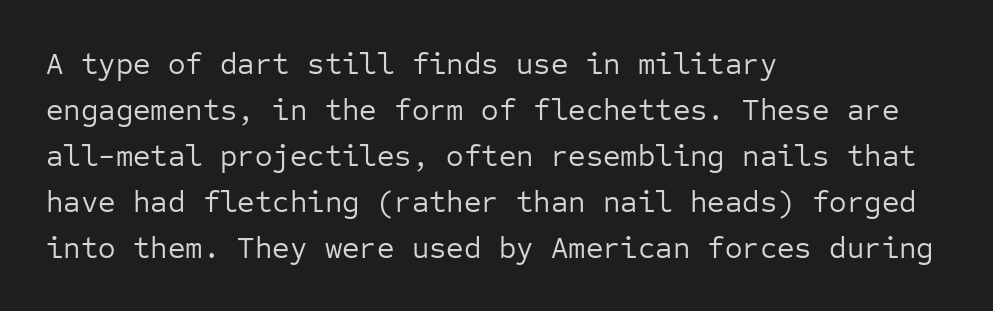
{"serif": "no", "italic": "no", "bold": "no", "weight": "regular", "width": "normal", "stroke_contrast": "low", "x_height": "medium", "monospaced": "yes", "underline": "no", "align": "left", "line_spacing": "normal", "line_spacing_ratio": 1.53, "letter_spacing": "normal", "letter_spacing_em": 0.0, "glyph_px": 30}
